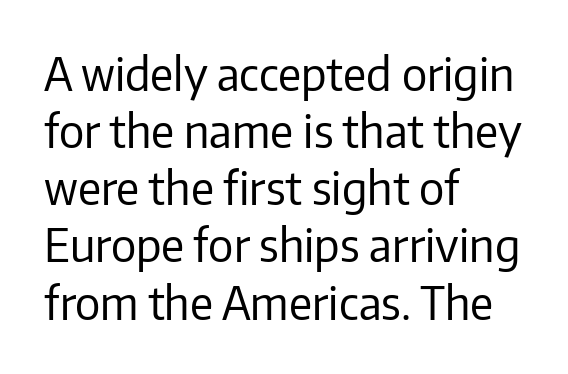
The image shows 45 px regular-weight sans-serif type, upright; set left-aligned, normal line spacing (1.27x), normal letter spacing, not underlined; low stroke contrast and a medium x-height.
